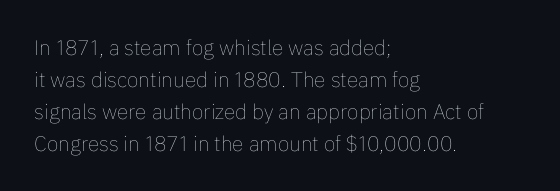
Is the block centered? No — it sits flush against the left margin. Honestly, the row spacing looks completely unremarkable. Check under the words: just untouched page. Ascenders rise straight up at ninety degrees. Nobody touched the tracking dial on this one.
